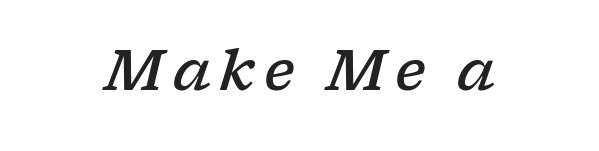
Look at the stroke-to-counter ratio: somewhat heavy, a semibold. Posture: slanted. Note the varied advance widths — an 'i' is clearly narrower than an 'm'. Descender tails drop into unmarked territory. The glyphs in this specimen are seriffed.
